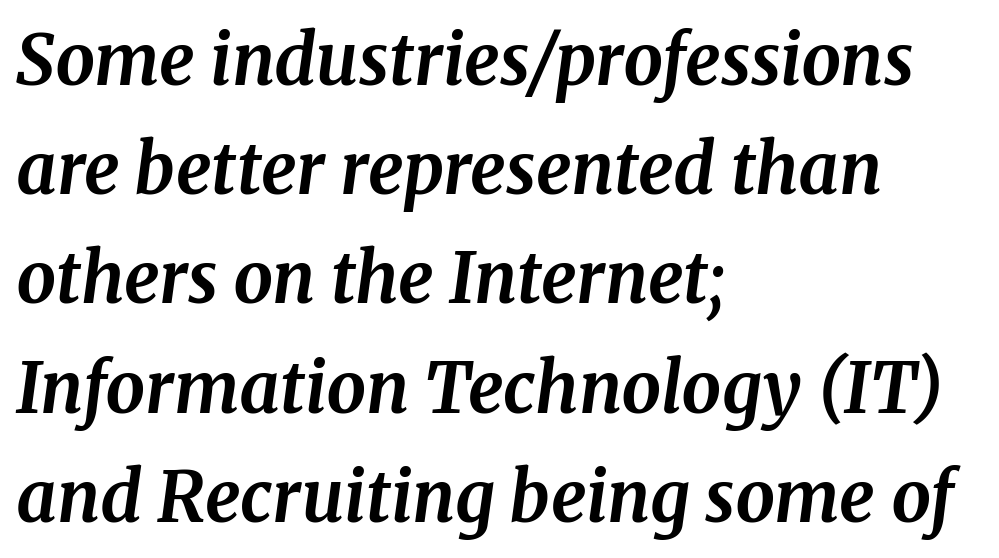
The image shows 70 px bold serif type, italic (leaning right); set left-aligned, normal line spacing (1.56x), normal letter spacing, not underlined; medium stroke contrast and a medium x-height.
